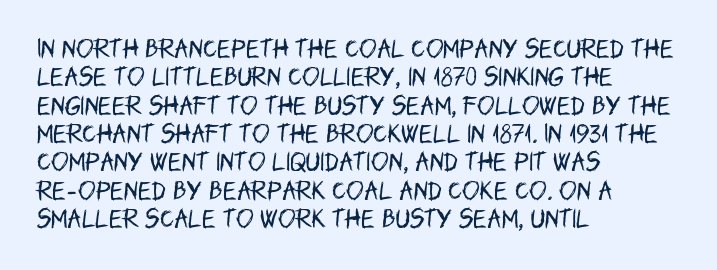
Q: Is the text bold? A: No.
Q: Is the text italic (slanted)? A: No, it is upright.
Q: Is the text underlined? A: No.
Q: How is the paragraph aligned? A: Left-aligned.
Q: Is the spacing between letters normal or unusually wide? A: Normal.
Q: Is the spacing between lines tight, normal or loose? A: Normal.
